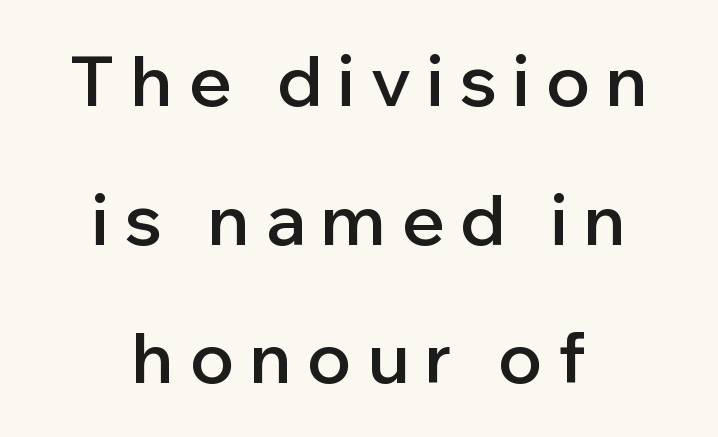
Q: Is the text bold? A: Semi-bold.
Q: Is the text italic (slanted)? A: No, it is upright.
Q: Is the typeface a serif or a sans-serif typeface? A: Sans-serif.
Q: Is the text underlined? A: No.
Q: How is the paragraph aligned? A: Centered.
Q: Is the spacing between letters normal or unusually wide? A: Unusually wide.
Q: Is the spacing between lines tight, normal or loose? A: Loose.
Q: Width (condensed, normal, or wide)? A: Normal.
Q: Stroke contrast? A: Low.
Q: x-height? A: Medium.
Q: Monospaced? A: No.
